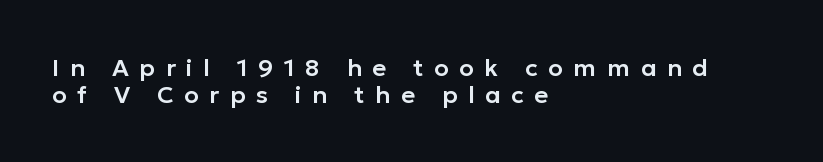
The image shows 24 px text type, upright; set left-aligned, tight line spacing (1.11x), unusually wide letter spacing (+0.44 em), not underlined.
